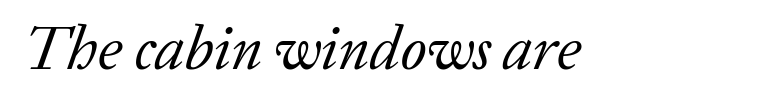
Q: Is the text bold? A: No.
Q: Is the text italic (slanted)? A: Yes, it leans right by about 20 degrees.
Q: Is the typeface a serif or a sans-serif typeface? A: Serif.
Q: Is the text underlined? A: No.
Q: Is the spacing between letters normal or unusually wide? A: Normal.
Q: Width (condensed, normal, or wide)? A: Normal.
Q: Stroke contrast? A: Low.
Q: x-height? A: Medium.
Q: Monospaced? A: No.
